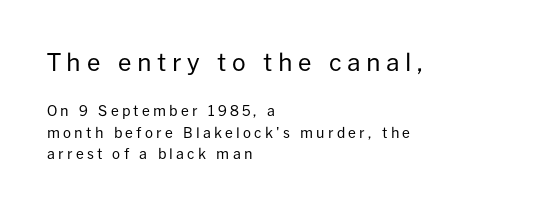
{"italic": "no", "bold": "no", "underline": "no", "align": "left", "line_spacing": "normal", "line_spacing_ratio": 1.51, "letter_spacing": "wide", "letter_spacing_em": 0.23, "larger_block": "first", "size_ratio": 1.71, "glyph_px": 24}
